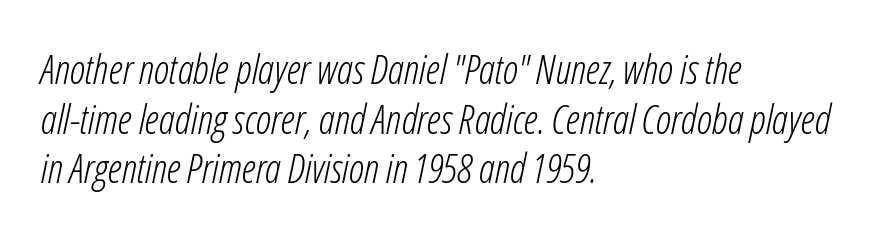
The letters advance in unequal steps, a hallmark of proportional type. This sample is left-justified, so line endings fall wherever the words run out. Heaviness? Minimal to ordinary, like unemphasized prose. A typesetter would mark this as italic.
